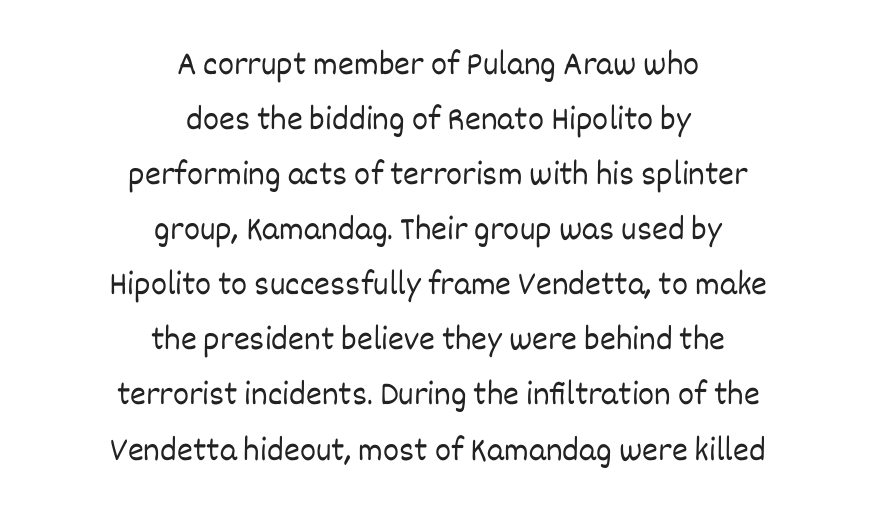
The image shows 34 px light type, upright; set centered, normal line spacing (1.62x), normal letter spacing, not underlined; low stroke contrast and a large x-height.
